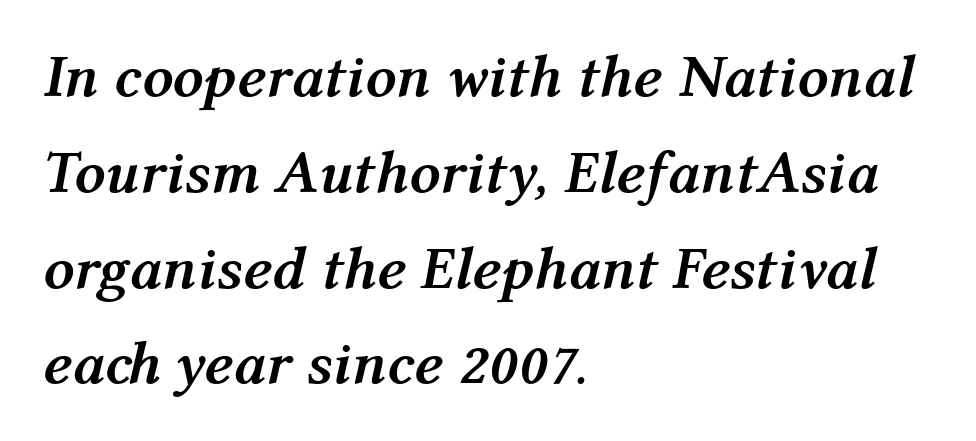
{"italic": "yes", "lean": "right", "slant_degrees": 12, "bold": "yes", "weight": "semibold", "width": "normal", "stroke_contrast": "medium", "x_height": "medium", "monospaced": "no", "underline": "no", "align": "left", "line_spacing": "normal", "line_spacing_ratio": 1.57, "letter_spacing": "normal", "letter_spacing_em": 0.0, "glyph_px": 61}
